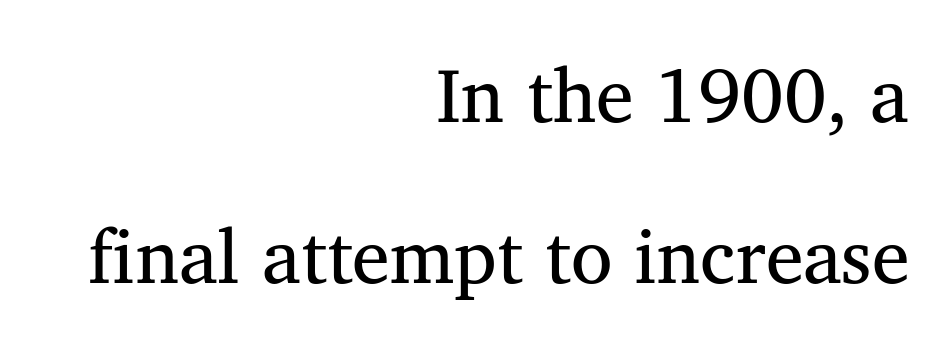
Here the designer chose a conventional face with non-uniform glyph widths. The strokes carry an ordinary text weight at most. Notice how the passage keeps a crisp vertical edge on the right only. Short note: letters normally spaced.
